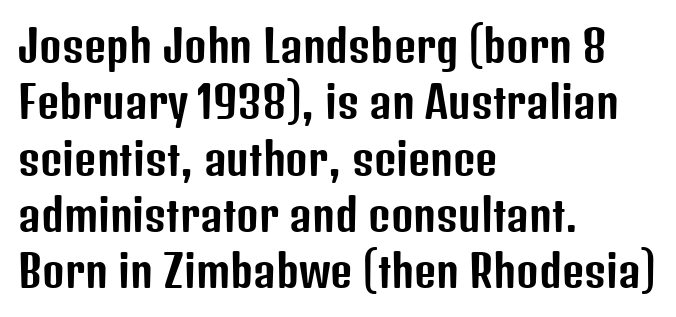
Q: Is the text italic (slanted)? A: No, it is upright.
Q: Is the typeface a serif or a sans-serif typeface? A: Sans-serif.
Q: Is the text underlined? A: No.
Q: How is the paragraph aligned? A: Left-aligned.
Q: Is the spacing between letters normal or unusually wide? A: Normal.
Q: Is the spacing between lines tight, normal or loose? A: Normal.
Q: Width (condensed, normal, or wide)? A: Condensed.
Q: Stroke contrast? A: Low.
Q: x-height? A: Medium.
Q: Monospaced? A: No.
